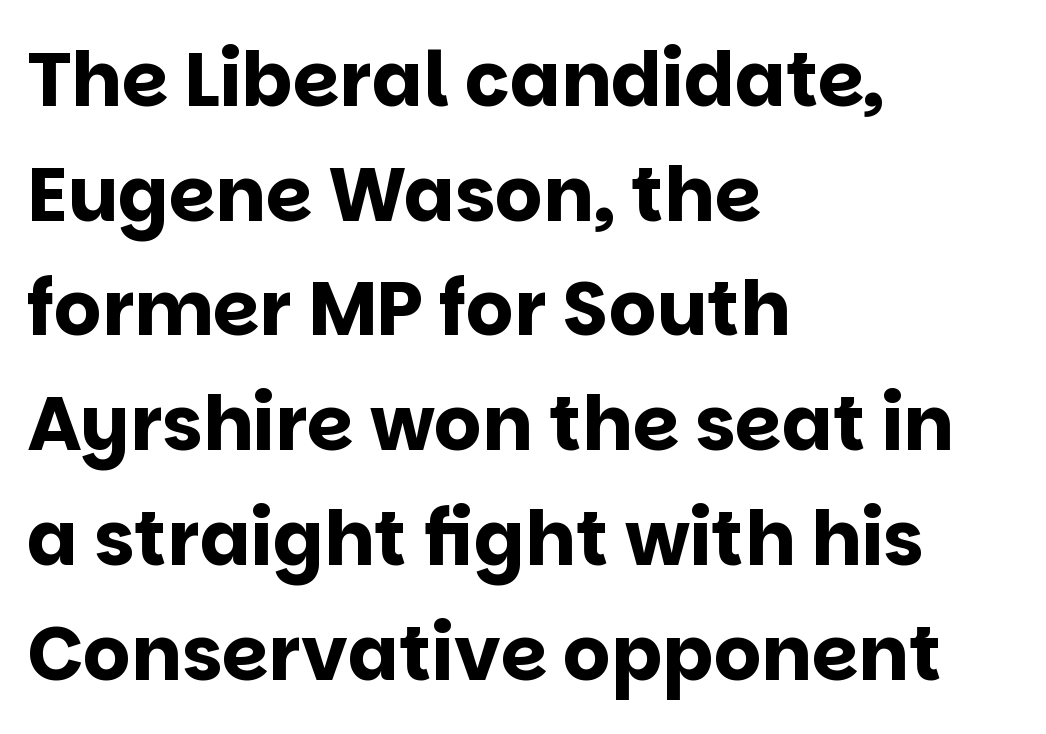
{"serif": "no", "italic": "no", "bold": "yes", "weight": "bold", "width": "normal", "stroke_contrast": "low", "x_height": "large", "monospaced": "no", "underline": "no", "align": "left", "line_spacing": "normal", "line_spacing_ratio": 1.53, "letter_spacing": "normal", "letter_spacing_em": 0.0, "glyph_px": 75}
